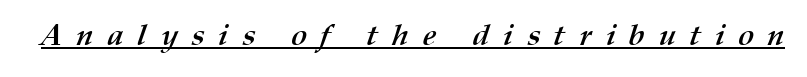
{"bold": "yes", "weight": "semibold", "width": "normal", "stroke_contrast": "medium", "x_height": "medium", "monospaced": "no", "underline": "yes", "letter_spacing": "wide", "letter_spacing_em": 0.46, "glyph_px": 30}
